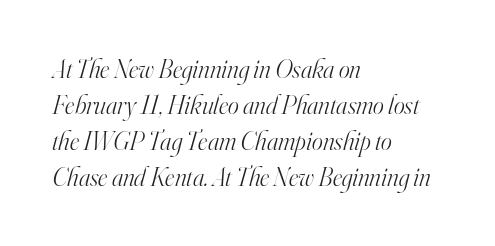
If you measured baseline to baseline, you'd find a middling distance. Stroke mass is kept to a normal reading level or below. No extra tracking has been applied to these lines. The gap between lines stays unmarked. The typesetter chose a ragged-right arrangement here. A typesetter would mark this as italic.
